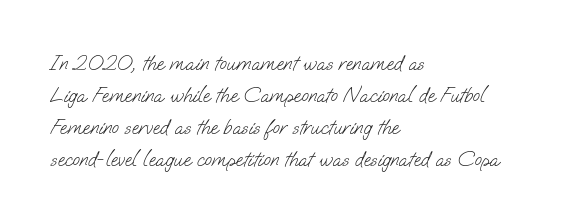
Q: Is the text bold? A: No.
Q: Is the text underlined? A: No.
Q: How is the paragraph aligned? A: Left-aligned.
Q: Is the spacing between letters normal or unusually wide? A: Normal.
Q: Is the spacing between lines tight, normal or loose? A: Normal.
